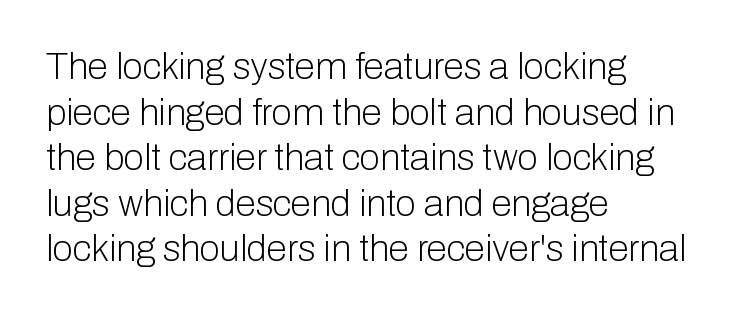
{"serif": "no", "italic": "no", "bold": "no", "weight": "light", "width": "normal", "stroke_contrast": "low", "x_height": "medium", "monospaced": "no", "underline": "no", "align": "left", "line_spacing_ratio": 1.23, "letter_spacing": "normal", "letter_spacing_em": 0.0, "glyph_px": 37}
